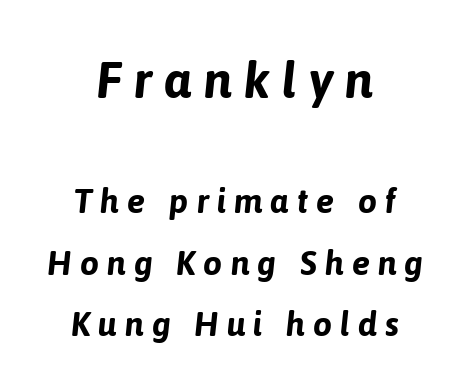
{"italic": "yes", "lean": "right", "slant_degrees": 6, "bold": "yes", "weight": "bold", "width": "normal", "stroke_contrast": "low", "x_height": "medium", "monospaced": "no", "underline": "no", "align": "center", "line_spacing_ratio": 1.81, "letter_spacing": "wide", "letter_spacing_em": 0.23, "larger_block": "first", "size_ratio": 1.5, "glyph_px": 51}
